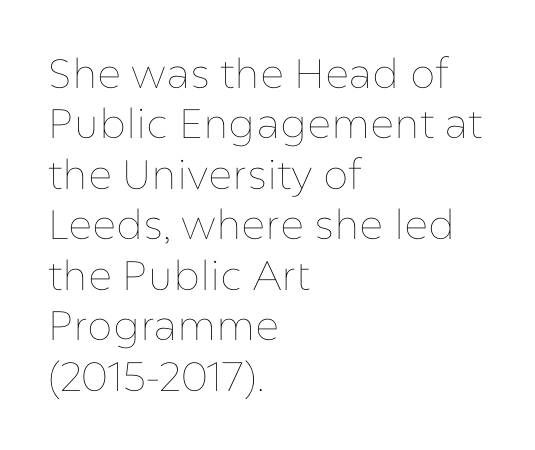
The image shows 41 px thin type, upright; set left-aligned, line spacing 1.23x, normal letter spacing, not underlined; low stroke contrast and a medium x-height.
